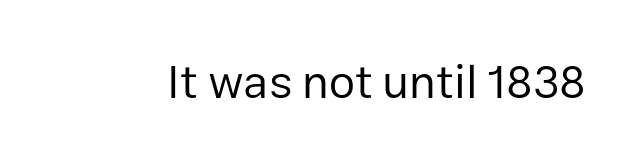
{"serif": "no", "italic": "no", "bold": "no", "weight": "regular", "width": "normal", "stroke_contrast": "low", "x_height": "medium", "monospaced": "no", "underline": "no", "letter_spacing": "normal", "letter_spacing_em": 0.0, "glyph_px": 47}
